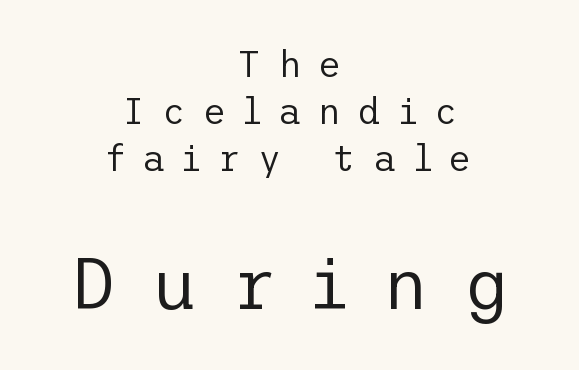
The image shows 72 px regular-weight sans-serif type, upright; set centered, normal line spacing (1.31x), unusually wide letter spacing (+0.47 em), not underlined; the second (bottom) block is 2.0x larger; low stroke contrast and a medium x-height.
